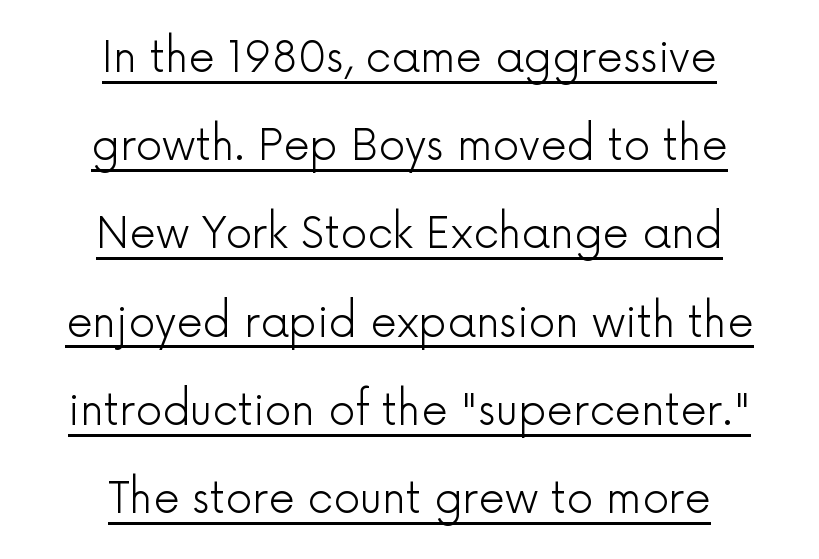
Q: Is the text bold? A: No.
Q: Is the text italic (slanted)? A: No, it is upright.
Q: Is the typeface a serif or a sans-serif typeface? A: Sans-serif.
Q: Is the text underlined? A: Yes.
Q: How is the paragraph aligned? A: Centered.
Q: Is the spacing between letters normal or unusually wide? A: Normal.
Q: Is the spacing between lines tight, normal or loose? A: Loose.
Q: Width (condensed, normal, or wide)? A: Normal.
Q: x-height? A: Medium.
Q: Monospaced? A: No.
